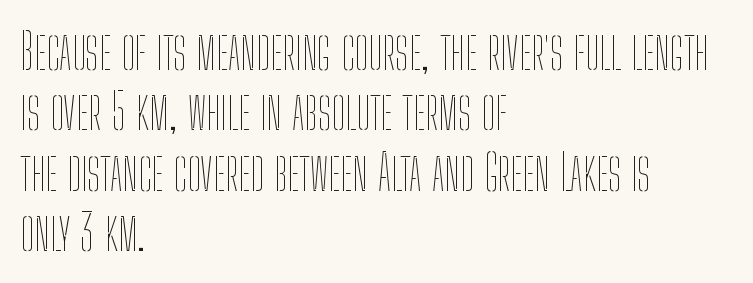
{"italic": "no", "bold": "no", "weight": "thin", "width": "condensed", "stroke_contrast": "low", "x_height": "medium", "monospaced": "no", "underline": "no", "align": "left", "line_spacing_ratio": 1.21, "letter_spacing": "normal", "letter_spacing_em": 0.0, "glyph_px": 50}
